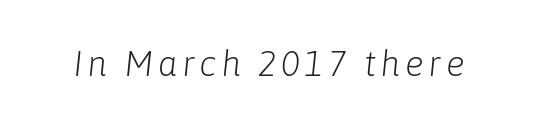
Each stroke keeps to a modest, everyday thickness or less. When letters slant like this, we call the style italic. Anything drawn beneath the words? Only blank space. The face used here is proportionally spaced, like ordinary book or web type.
